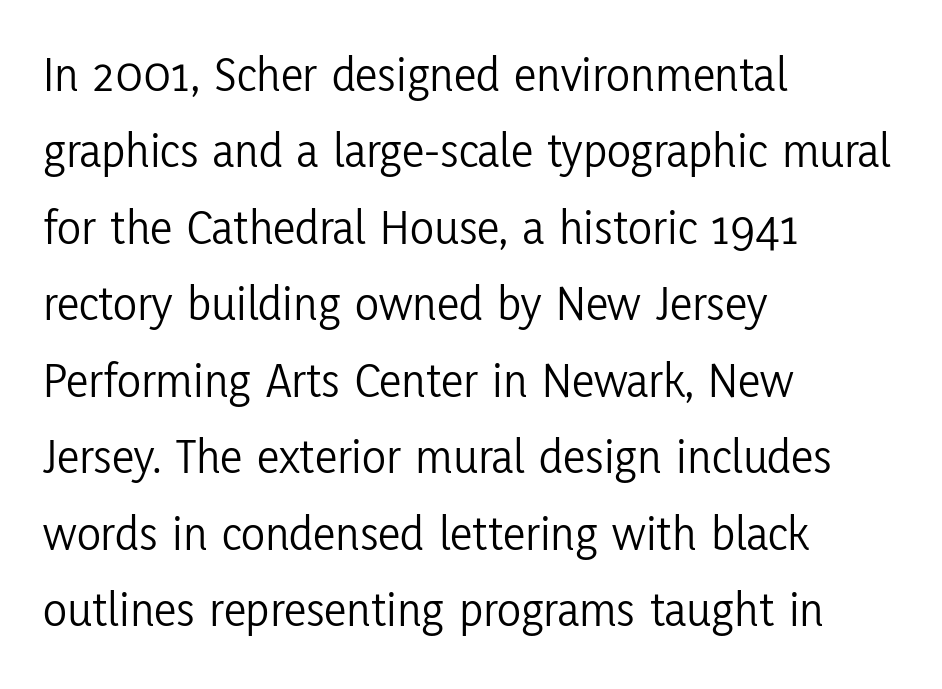
{"serif": "no", "italic": "no", "bold": "no", "weight": "light", "width": "condensed", "stroke_contrast": "low", "x_height": "medium", "monospaced": "no", "underline": "no", "align": "left", "line_spacing": "normal", "line_spacing_ratio": 1.53, "letter_spacing": "normal", "letter_spacing_em": 0.0, "glyph_px": 50}
